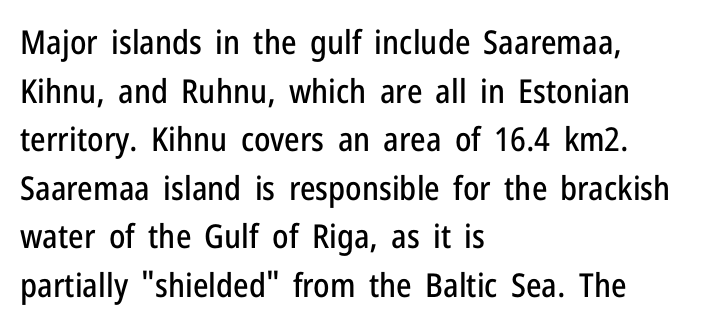
Q: Is the text italic (slanted)? A: No, it is upright.
Q: Is the typeface a serif or a sans-serif typeface? A: Sans-serif.
Q: Is the text underlined? A: No.
Q: How is the paragraph aligned? A: Left-aligned.
Q: Is the spacing between letters normal or unusually wide? A: Normal.
Q: Is the spacing between lines tight, normal or loose? A: Normal.
Q: Width (condensed, normal, or wide)? A: Condensed.
Q: Stroke contrast? A: Low.
Q: x-height? A: Medium.
Q: Monospaced? A: No.
